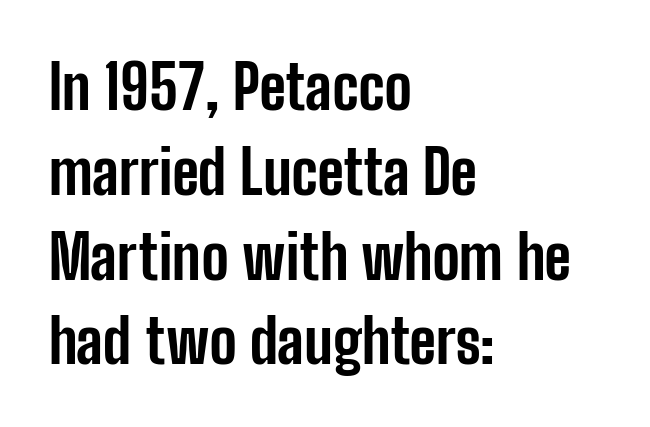
Q: Is the text bold? A: Yes.
Q: Is the text italic (slanted)? A: No, it is upright.
Q: Is the typeface a serif or a sans-serif typeface? A: Sans-serif.
Q: Is the text underlined? A: No.
Q: How is the paragraph aligned? A: Left-aligned.
Q: Is the spacing between letters normal or unusually wide? A: Normal.
Q: Is the spacing between lines tight, normal or loose? A: Normal.
Q: Width (condensed, normal, or wide)? A: Condensed.
Q: Stroke contrast? A: Low.
Q: x-height? A: Medium.
Q: Monospaced? A: No.
